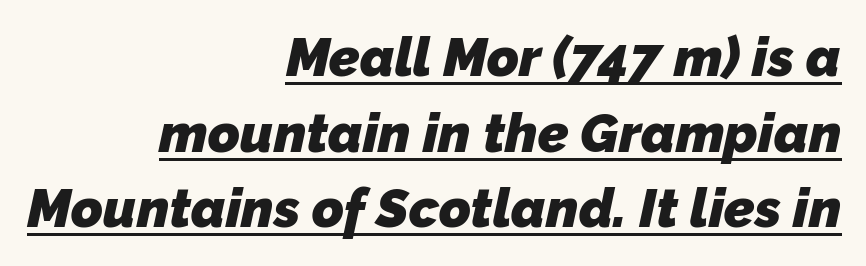
The lines are quadded right. The rendering shows plain stroke endings on the letterforms — a sans-serif design. Is the letter spacing exaggerated? No — it looks like the ordinary default. This sample keeps an unexceptional amount of space between lines.
